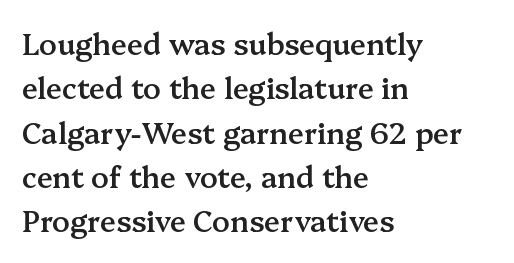
{"serif": "yes", "italic": "no", "bold": "semi", "weight": "semibold", "width": "normal", "stroke_contrast": "medium", "x_height": "medium", "monospaced": "no", "underline": "no", "align": "left", "line_spacing": "normal", "line_spacing_ratio": 1.53, "letter_spacing": "normal", "letter_spacing_em": 0.0, "glyph_px": 29}
